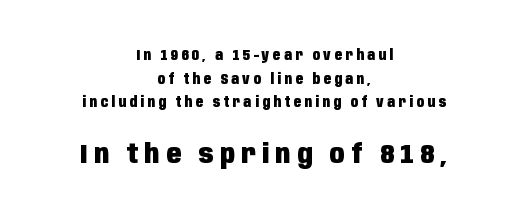
{"italic": "no", "bold": "yes", "underline": "no", "align": "center", "line_spacing": "normal", "line_spacing_ratio": 1.69, "letter_spacing": "wide", "letter_spacing_em": 0.24, "larger_block": "second", "size_ratio": 1.93, "glyph_px": 27}
